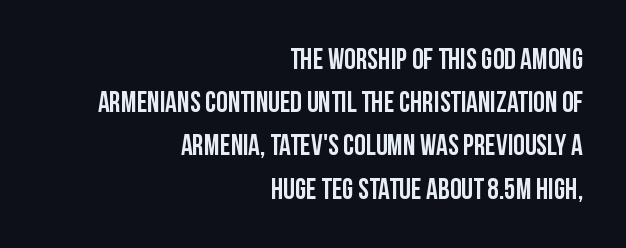
{"serif": "no", "italic": "no", "width": "condensed", "stroke_contrast": "low", "x_height": "large", "monospaced": "no", "underline": "no", "align": "right", "line_spacing": "normal", "line_spacing_ratio": 1.49, "letter_spacing": "normal", "letter_spacing_em": 0.0, "glyph_px": 29}
